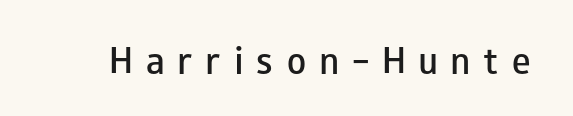
Q: Is the text bold? A: Semi-bold.
Q: Is the text italic (slanted)? A: No, it is upright.
Q: Is the typeface a serif or a sans-serif typeface? A: Sans-serif.
Q: Is the text underlined? A: No.
Q: Is the spacing between letters normal or unusually wide? A: Unusually wide.
Q: Width (condensed, normal, or wide)? A: Wide.
Q: Stroke contrast? A: Low.
Q: x-height? A: Small.
Q: Monospaced? A: No.
